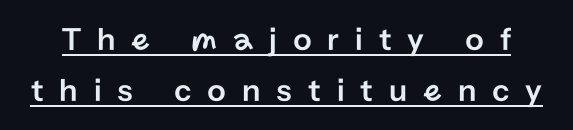
Caption: expanded tracking, letters set apart. The space between consecutive lines is moderate. Do the letters lean? They stand straight. This sample has the flowing, uneven cadence of proportional lettering. Students, observe the line beneath the letters — that is underlining.
